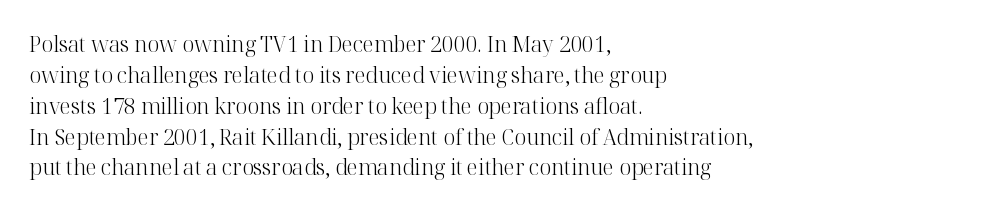
The image shows 21 px text type, upright; set left-aligned, normal line spacing (1.47x), normal letter spacing, not underlined.
